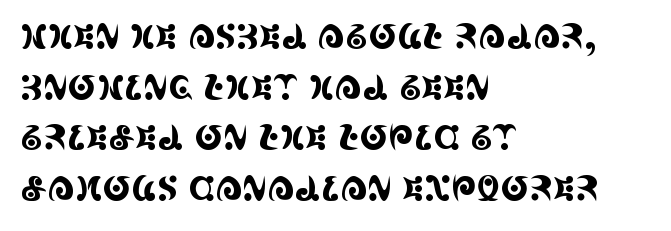
The image shows 34 px condensed serif type, upright; set left-aligned, normal line spacing (1.49x), normal letter spacing, not underlined; a large x-height.
